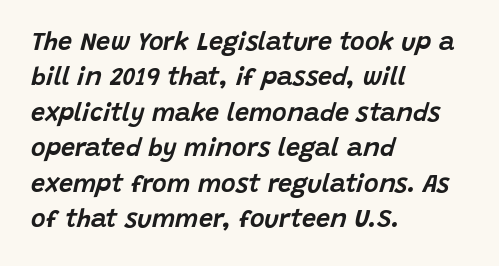
If you drew a ruler down the left edge, every line would touch it. A clean baseline with only descenders dipping below it. Would a proofreader flag this as italicized? Yes. Here the glyphs are tracked normally, forming tight word shapes. This sample keeps an unexceptional amount of space between lines.
